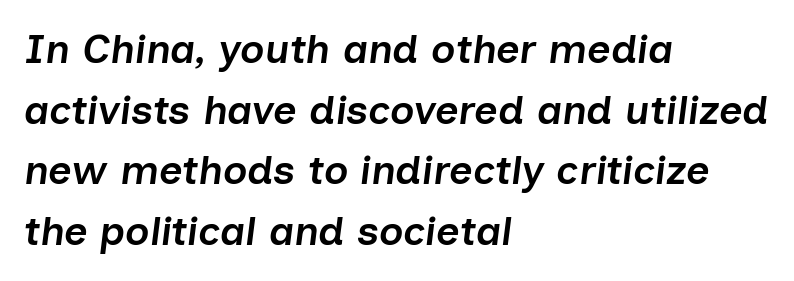
The image shows 41 px semibold type, italic (leaning right); set left-aligned, normal line spacing (1.48x), normal letter spacing, not underlined; low stroke contrast and a medium x-height.
